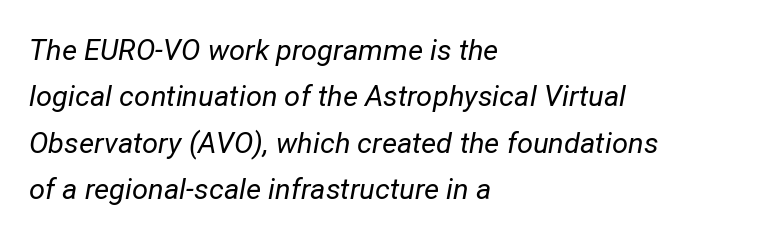
The image shows 29 px regular-weight type, italic (leaning right); set left-aligned, normal line spacing (1.6x), normal letter spacing, not underlined; low stroke contrast and a medium x-height.
